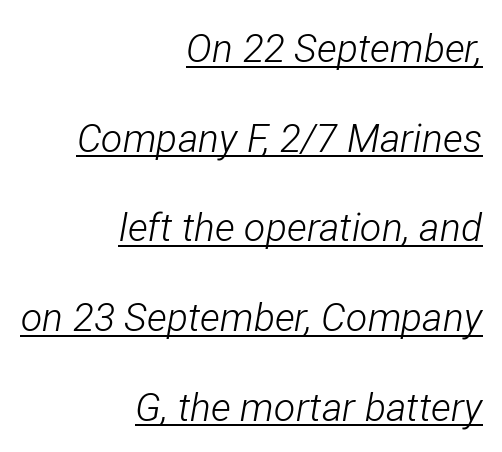
Q: Is the text bold? A: No.
Q: Is the text italic (slanted)? A: Yes, it leans right by about 12 degrees.
Q: Is the text underlined? A: Yes.
Q: How is the paragraph aligned? A: Right-aligned.
Q: Is the spacing between letters normal or unusually wide? A: Normal.
Q: Is the spacing between lines tight, normal or loose? A: Loose.
Q: Width (condensed, normal, or wide)? A: Condensed.
Q: Stroke contrast? A: Low.
Q: x-height? A: Medium.
Q: Monospaced? A: No.
